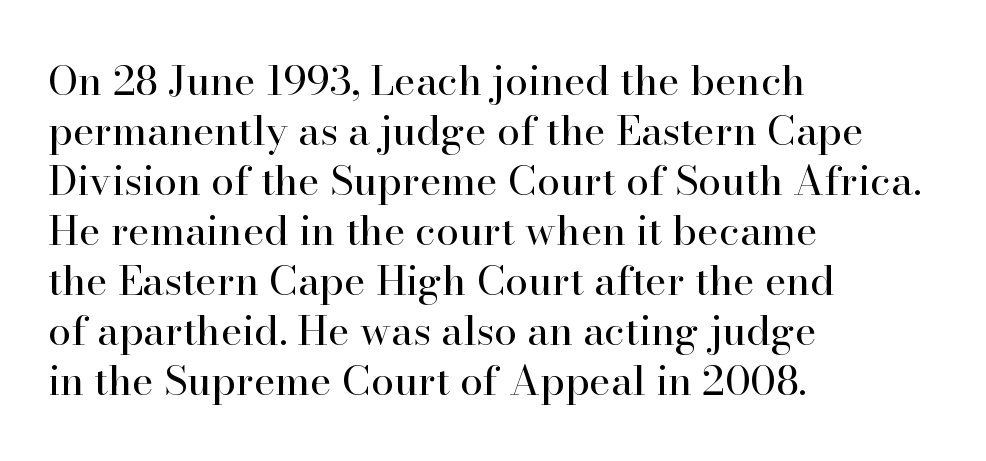
Q: Is the text bold? A: No.
Q: Is the text italic (slanted)? A: No, it is upright.
Q: Is the typeface a serif or a sans-serif typeface? A: Serif.
Q: Is the text underlined? A: No.
Q: How is the paragraph aligned? A: Left-aligned.
Q: Is the spacing between letters normal or unusually wide? A: Normal.
Q: Width (condensed, normal, or wide)? A: Normal.
Q: Stroke contrast? A: High.
Q: x-height? A: Small.
Q: Monospaced? A: No.
